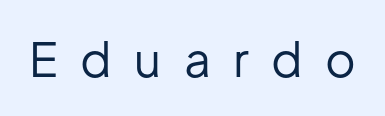
{"serif": "no", "italic": "no", "bold": "no", "weight": "regular", "width": "normal", "stroke_contrast": "low", "x_height": "medium", "monospaced": "no", "underline": "no", "letter_spacing": "wide", "letter_spacing_em": 0.48, "glyph_px": 47}
